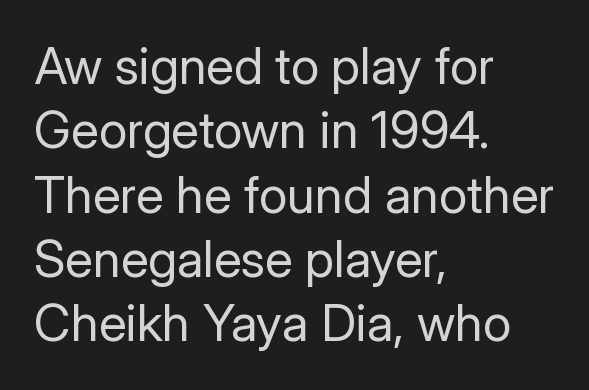
The image shows 51 px regular-weight sans-serif type, upright; set left-aligned, normal line spacing (1.26x), normal letter spacing, not underlined; low stroke contrast and a medium x-height.
